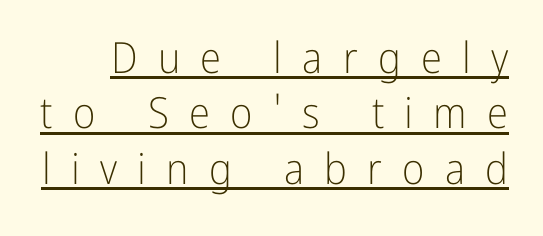
The image shows 43 px light, condensed sans-serif type, upright; set normal line spacing (1.29x), unusually wide letter spacing (+0.47 em), underlined; low stroke contrast and a medium x-height.
